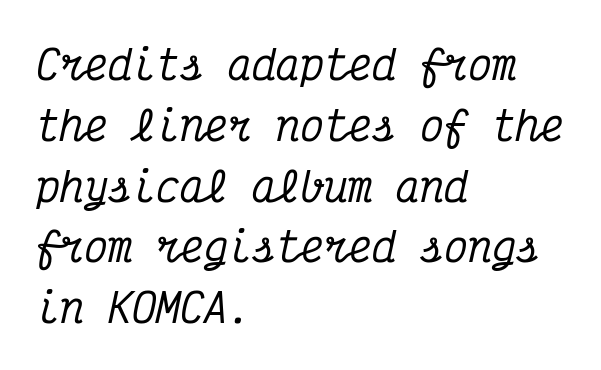
The image shows 40 px condensed serif type, italic (leaning right), monospaced; set left-aligned, normal line spacing (1.52x), normal letter spacing, not underlined; medium stroke contrast and a medium x-height.
